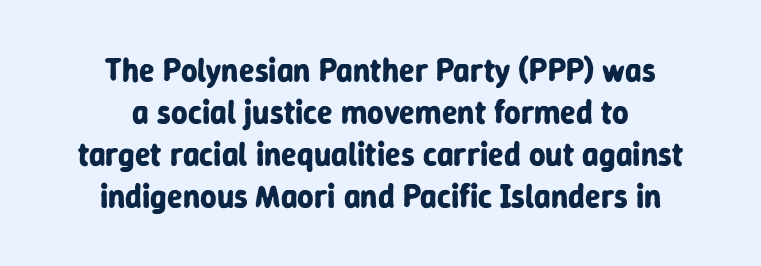
{"serif": "no", "italic": "no", "bold": "yes", "weight": "bold", "width": "normal", "stroke_contrast": "low", "x_height": "medium", "monospaced": "no", "underline": "no", "align": "center", "line_spacing": "normal", "line_spacing_ratio": 1.31, "letter_spacing": "normal", "letter_spacing_em": 0.0, "glyph_px": 32}
